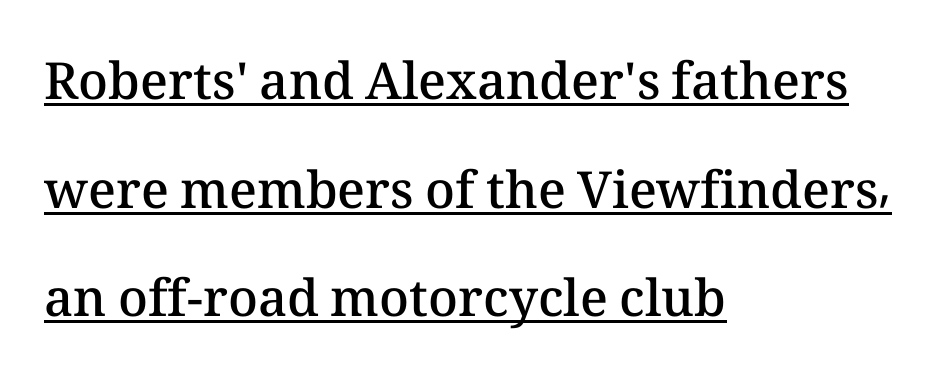
Summary of weight: moderately heavy, a semibold. You could fit nearly another row in the gap between these rows. This sample has the flowing, uneven cadence of proportional lettering. There is no visible air inserted between adjacent glyphs. Characters remain perfectly vertical along every line.
